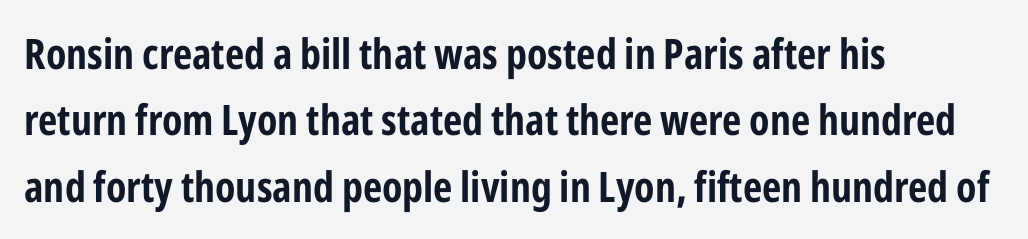
The image shows 42 px condensed sans-serif type, upright; set left-aligned, normal line spacing (1.58x), normal letter spacing, not underlined; low stroke contrast and a medium x-height.
